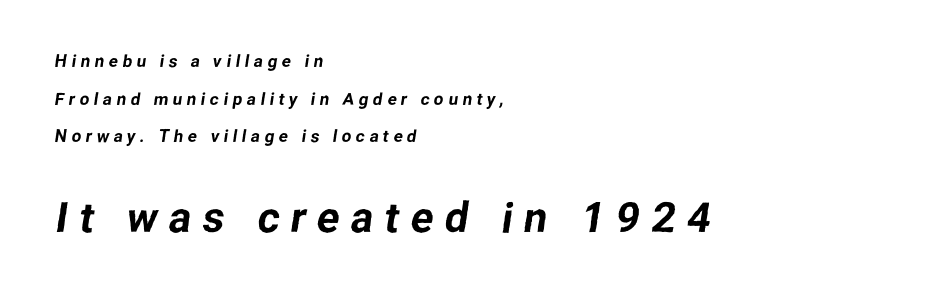
{"serif": "no", "width": "normal", "stroke_contrast": "low", "x_height": "medium", "monospaced": "no", "underline": "no", "align": "left", "line_spacing": "loose", "line_spacing_ratio": 2.21, "letter_spacing": "wide", "letter_spacing_em": 0.27, "larger_block": "second", "size_ratio": 2.47, "glyph_px": 42}
